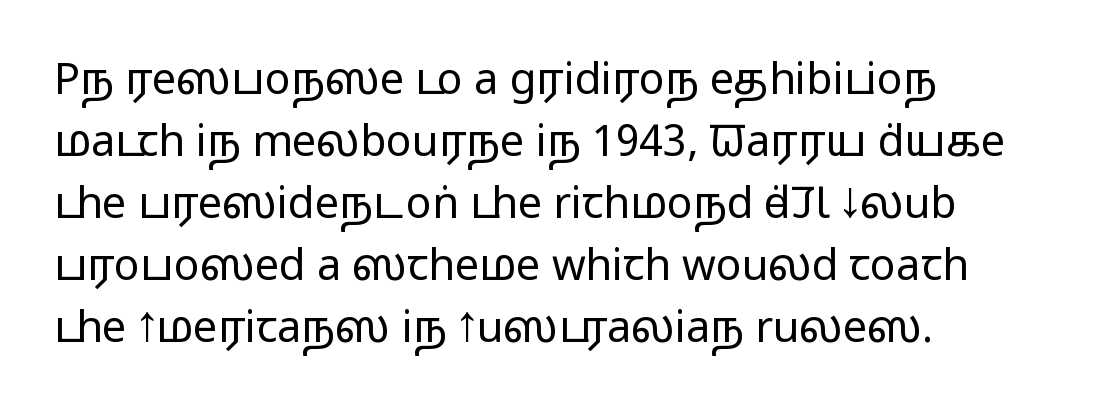
A roman cut, with each character standing at attention. How would I describe the line gaps? Plain and ordinary. Looks like regular typesetting: each glyph gets only the width it needs. The passage is arranged the way most books set body copy — flush left. Beneath every word, the page is bare.
